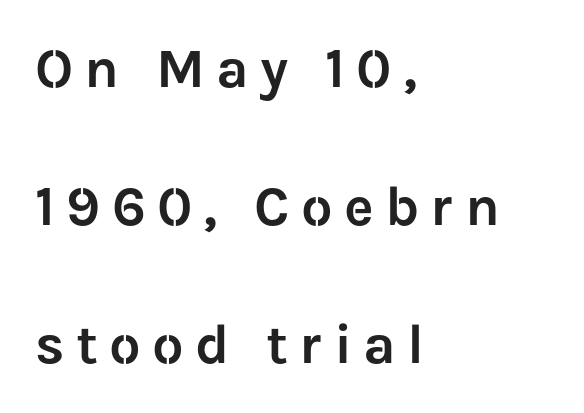
A typesetter would label this face a sans. The face used here is rendered with a markedly widened letterfit. The specimen omits any rule beneath the text block's lines. Vertical strokes here are truly vertical. Teacher's note: observe the even left margin — that is flush-left alignment. Think of a printed novel: that variable character pitch is what you see here.
